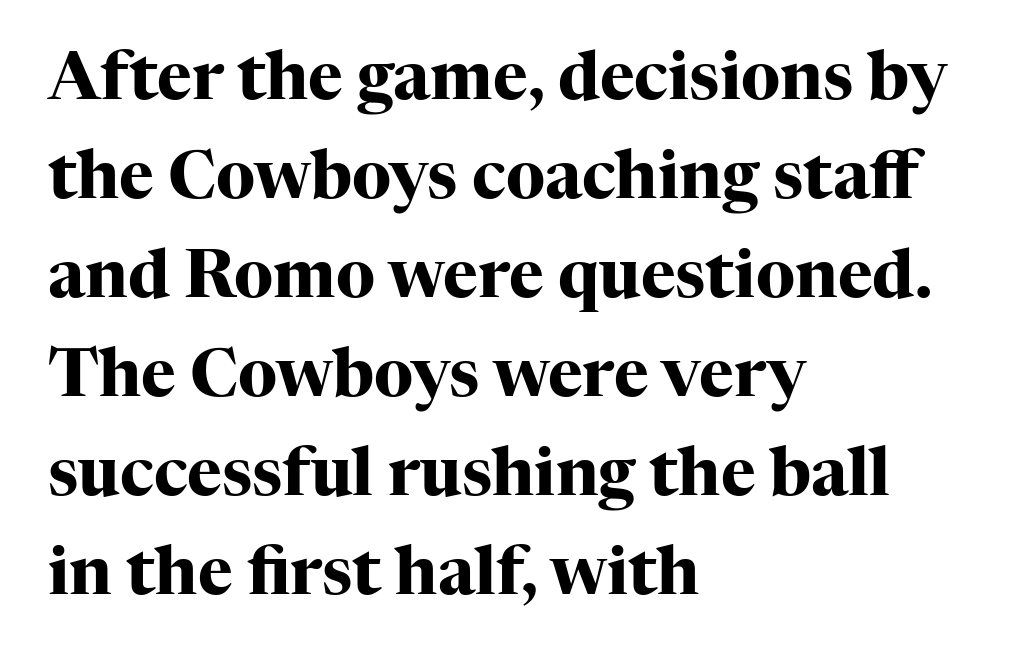
{"serif": "yes", "italic": "no", "bold": "yes", "weight": "heavy", "width": "normal", "stroke_contrast": "high", "x_height": "medium", "monospaced": "no", "underline": "no", "align": "left", "line_spacing": "normal", "line_spacing_ratio": 1.5, "letter_spacing": "normal", "letter_spacing_em": 0.0, "glyph_px": 66}
